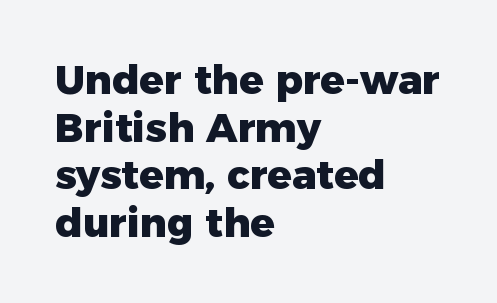
{"serif": "no", "italic": "no", "bold": "yes", "weight": "heavy", "width": "normal", "stroke_contrast": "low", "x_height": "medium", "monospaced": "no", "underline": "no", "align": "left", "line_spacing_ratio": 1.19, "letter_spacing": "normal", "letter_spacing_em": 0.0, "glyph_px": 40}
